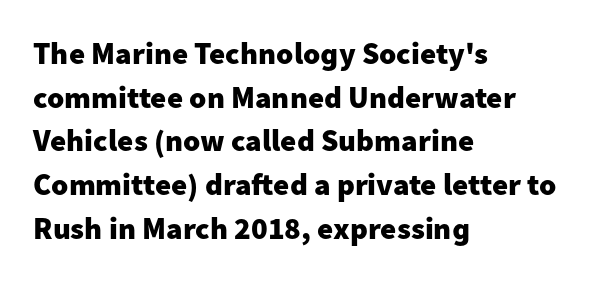
{"serif": "no", "italic": "no", "bold": "yes", "weight": "heavy", "width": "normal", "stroke_contrast": "low", "x_height": "medium", "monospaced": "no", "underline": "no", "align": "left", "line_spacing": "normal", "line_spacing_ratio": 1.41, "letter_spacing": "normal", "letter_spacing_em": 0.0, "glyph_px": 31}
